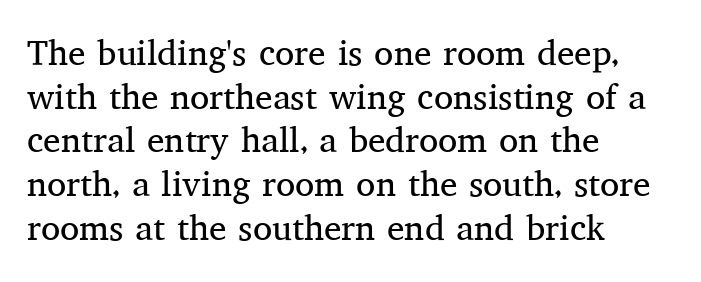
Q: Is the text bold? A: No.
Q: Is the text italic (slanted)? A: No, it is upright.
Q: Is the typeface a serif or a sans-serif typeface? A: Serif.
Q: Is the text underlined? A: No.
Q: How is the paragraph aligned? A: Left-aligned.
Q: Is the spacing between letters normal or unusually wide? A: Normal.
Q: Is the spacing between lines tight, normal or loose? A: Normal.
Q: Width (condensed, normal, or wide)? A: Normal.
Q: Stroke contrast? A: Medium.
Q: x-height? A: Medium.
Q: Monospaced? A: No.
